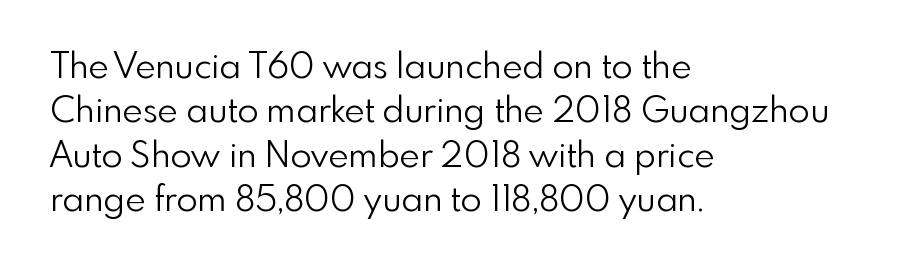
The image shows 35 px light sans-serif type, upright; set left-aligned, normal line spacing (1.27x), normal letter spacing, not underlined; low stroke contrast and a small x-height.
